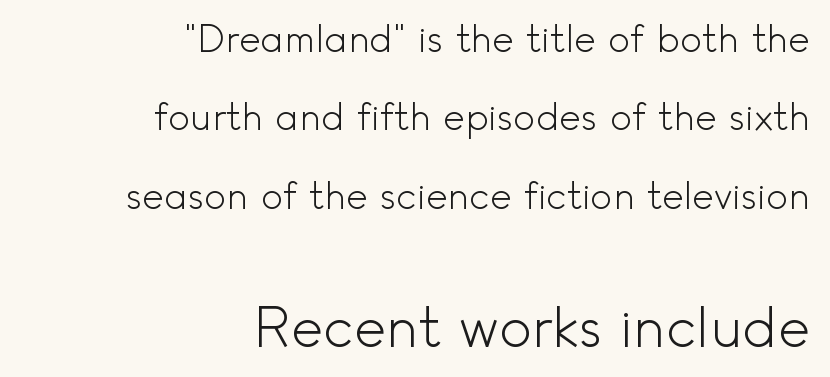
Q: Is the text bold? A: No.
Q: Is the text italic (slanted)? A: No, it is upright.
Q: Is the typeface a serif or a sans-serif typeface? A: Sans-serif.
Q: Is the text underlined? A: No.
Q: How is the paragraph aligned? A: Right-aligned.
Q: Is the spacing between letters normal or unusually wide? A: Normal.
Q: Is the spacing between lines tight, normal or loose? A: Loose.
Q: Which block of text is set in a larger size, the first (top) or the second (bottom)? A: The second (bottom) one.
Q: Width (condensed, normal, or wide)? A: Normal.
Q: x-height? A: Small.
Q: Monospaced? A: No.
